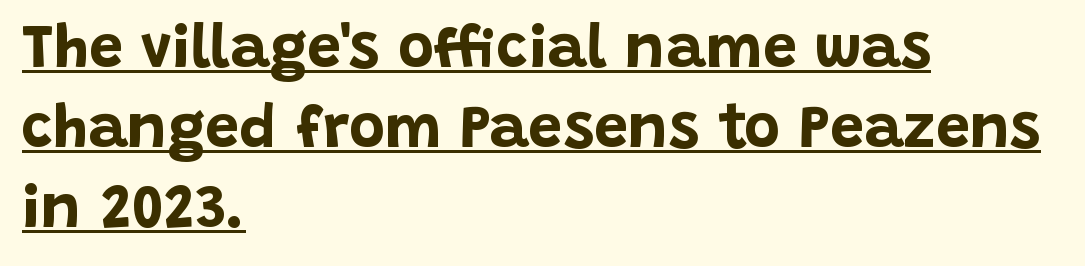
{"serif": "no", "italic": "no", "bold": "yes", "weight": "bold", "width": "normal", "stroke_contrast": "low", "x_height": "large", "monospaced": "no", "underline": "yes", "align": "left", "line_spacing": "normal", "line_spacing_ratio": 1.31, "letter_spacing": "normal", "letter_spacing_em": 0.0, "glyph_px": 61}
